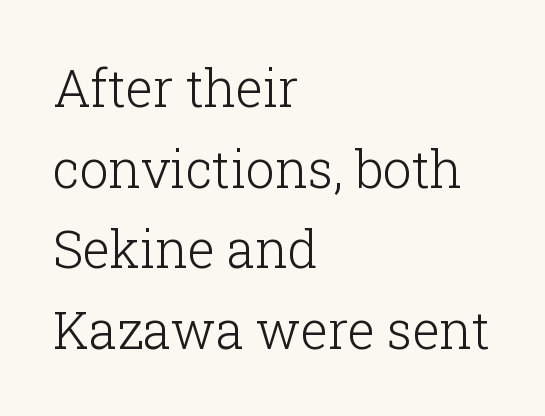
Note the varied advance widths — an 'i' is clearly narrower than an 'm'. Nobody touched the tracking dial on this one. Quick note: underline off. The line-height multiplier appears to be the usual default. A typesetter would mark this as roman, not italic.
